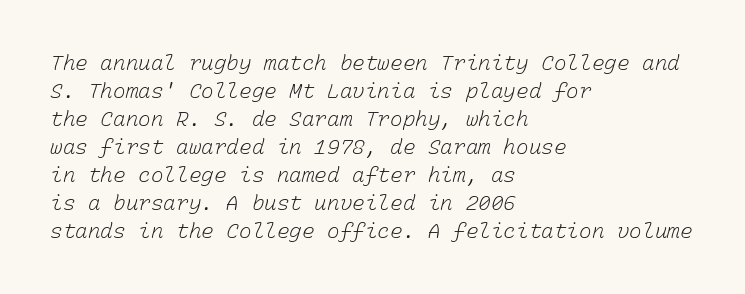
{"bold": "no", "underline": "no", "align": "left", "line_spacing": "normal", "line_spacing_ratio": 1.33, "letter_spacing": "normal", "letter_spacing_em": 0.0, "glyph_px": 21}
